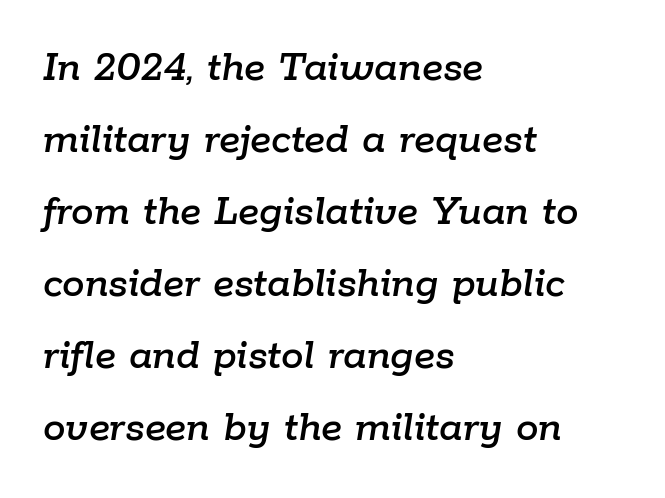
You can tell it's italic because the verticals aren't actually vertical. Inter-character spacing is left at the font's built-in metrics. Character widths vary here, with narrow letters taking less room than wide ones. Casual observation: everything's shoved over to the left. The vertical gap from one line to the next is medium.
